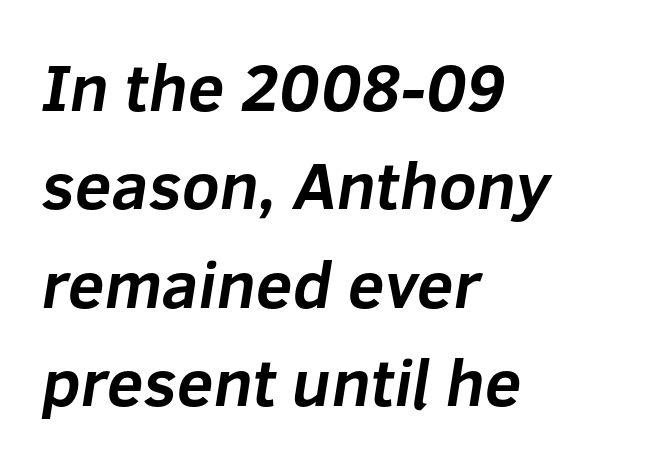
The passage shown is typeset with a sans-serif family. Regarding leading, the lines here are spaced in the standard way. Heavy, bold letterforms. Words appear dense and cohesive because spacing is normal. Bare-footed words on every line. Character widths vary here, with narrow letters taking less room than wide ones.
